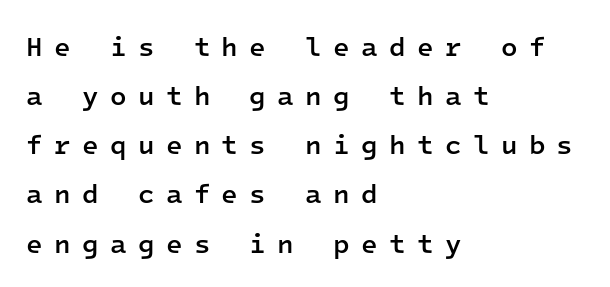
{"italic": "no", "bold": "semi", "underline": "no", "align": "left", "line_spacing_ratio": 1.82, "letter_spacing": "wide", "letter_spacing_em": 0.42, "glyph_px": 27}
